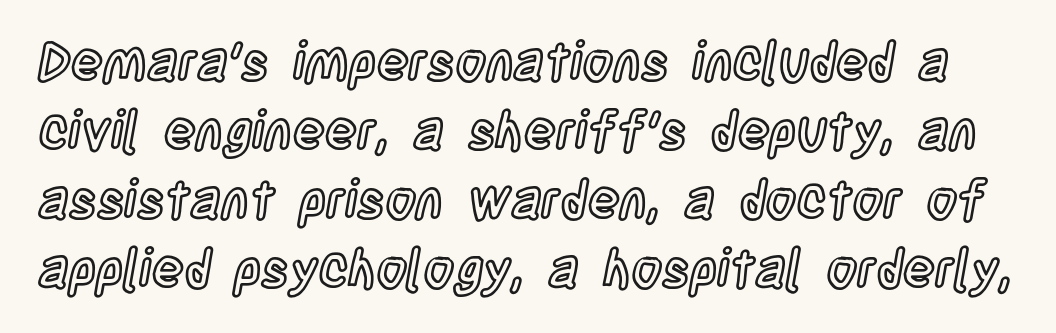
Inter-character spacing is left at the font's built-in metrics. Normally led — the rows are evenly, conventionally spaced. Nobody drew a line under any word here. The face used here is proportionally spaced, like ordinary book or web type.
